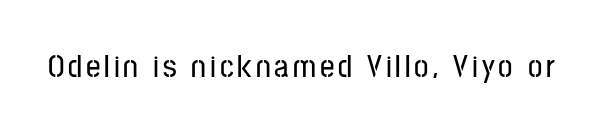
Just letters on the line, the space beneath them empty. The lettering holds an erect, upright posture throughout. A typesetter would call this proportional, since set widths differ per character. Grotesque or geometric, the face here clearly has no serifs.
